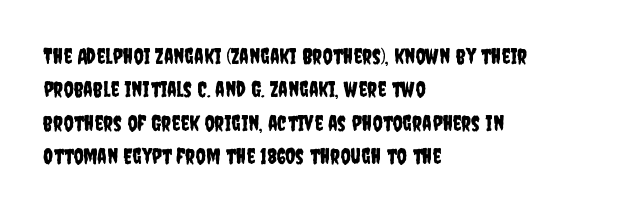
The image shows 22 px text type, upright; set left-aligned, normal line spacing (1.52x), normal letter spacing, not underlined.
